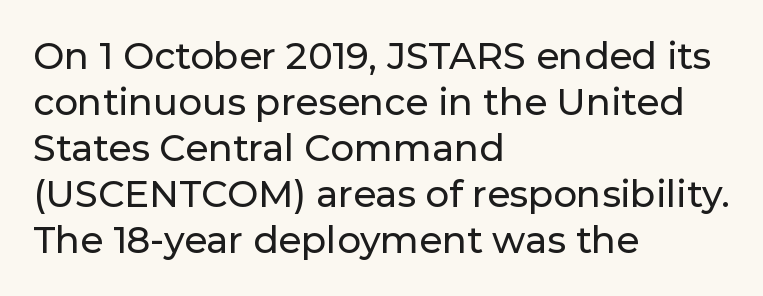
The letters carry no serifs — their stems end cleanly without finishing strokes. Vertical strokes here are truly vertical. Bare-footed words on every line. Nothing unusual about the tracking: characters are spaced as the font intends. If you drew a ruler down the left edge, every line would touch it. These lines are rendered in a variable-pitch font.
